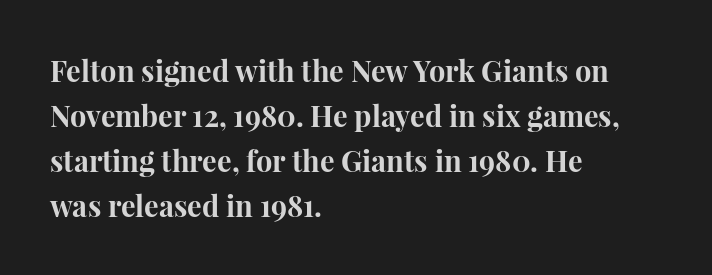
{"serif": "yes", "italic": "no", "bold": "yes", "weight": "bold", "width": "normal", "stroke_contrast": "high", "x_height": "medium", "monospaced": "no", "underline": "no", "align": "left", "line_spacing": "normal", "line_spacing_ratio": 1.55, "letter_spacing": "normal", "letter_spacing_em": 0.0, "glyph_px": 29}
